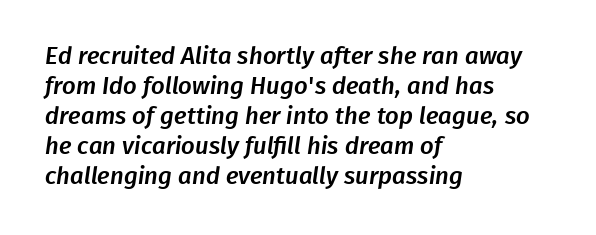
The image shows 24 px text type; set left-aligned, normal line spacing (1.25x), normal letter spacing, not underlined.
